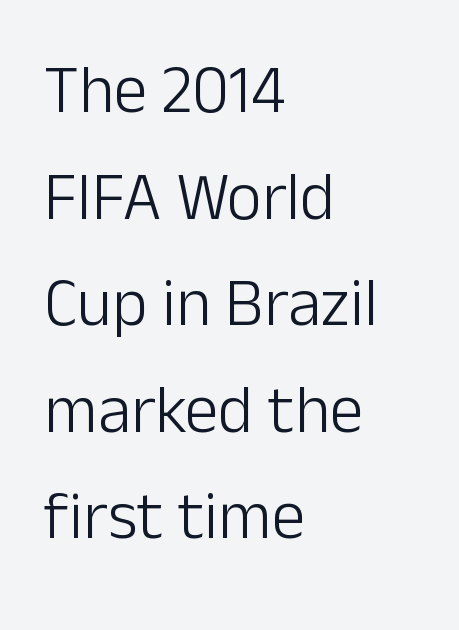
Every row of glyphs begins at an identical x-position on the left. Reading down the column, the eye jumps a familiar distance to each next line. Each stroke keeps to a modest, everyday thickness or less. Nobody touched the tracking dial on this one. In terms of posture, this sample is upright. Check where the strokes stop: nothing finishes them off — pure sans.
